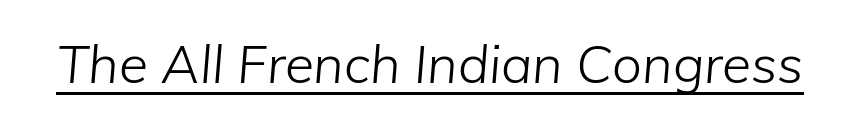
The image shows 53 px light type, italic (leaning right); set normal letter spacing, underlined; low stroke contrast and a medium x-height.
